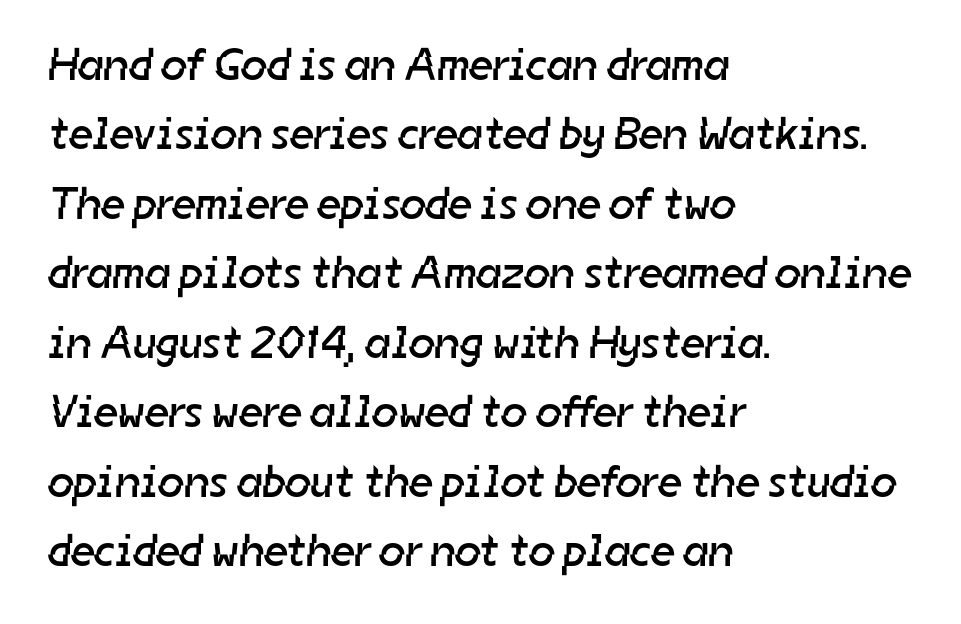
The image shows 46 px regular-weight sans-serif type; set left-aligned, normal line spacing (1.51x), normal letter spacing, not underlined; low stroke contrast and a medium x-height.
